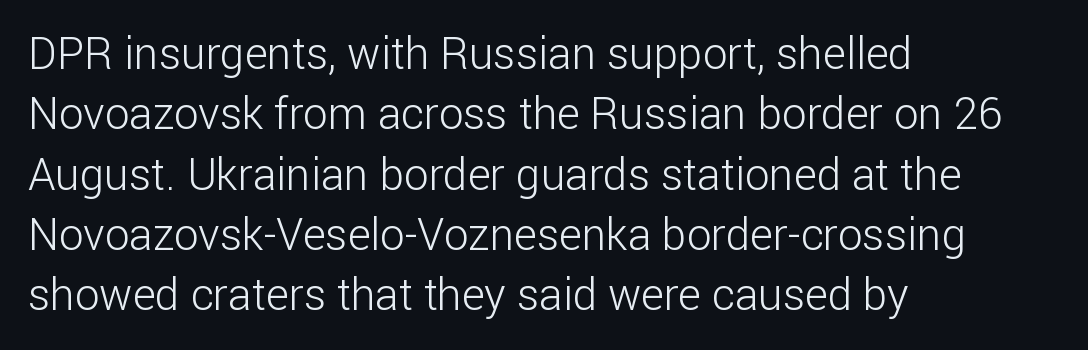
The image shows 44 px light sans-serif type, upright; set left-aligned, normal line spacing (1.37x), normal letter spacing, not underlined; low stroke contrast and a medium x-height.
